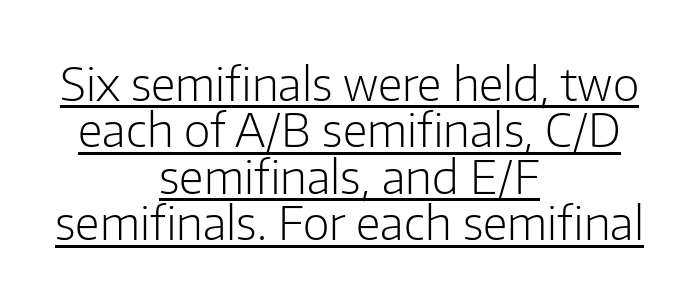
The image shows 46 px light sans-serif type, upright; set centered, tight line spacing (1.01x), normal letter spacing, underlined; low stroke contrast and a medium x-height.
